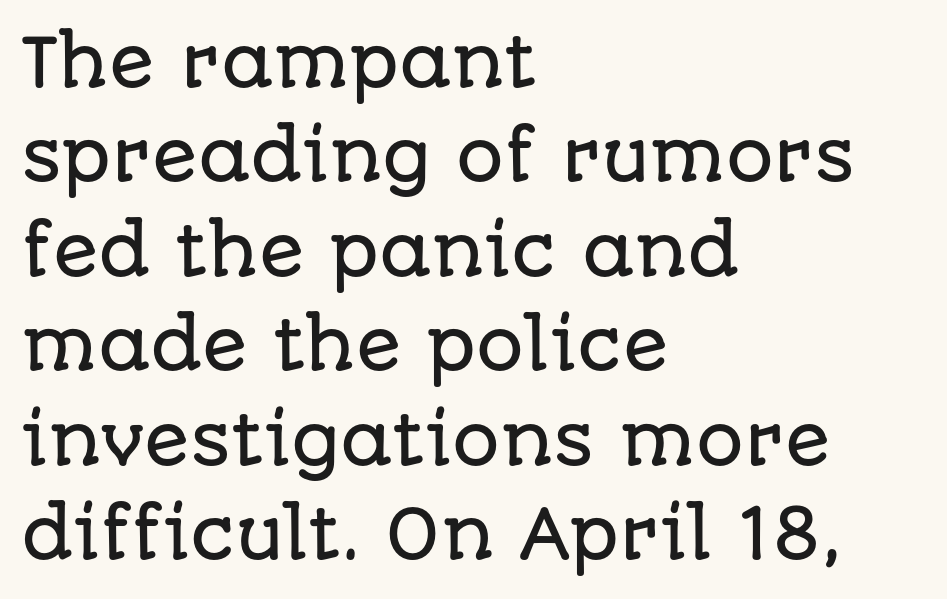
Q: Is the text italic (slanted)? A: No, it is upright.
Q: Is the typeface a serif or a sans-serif typeface? A: Sans-serif.
Q: Is the text underlined? A: No.
Q: How is the paragraph aligned? A: Left-aligned.
Q: Is the spacing between letters normal or unusually wide? A: Normal.
Q: Is the spacing between lines tight, normal or loose? A: Normal.
Q: Width (condensed, normal, or wide)? A: Normal.
Q: Stroke contrast? A: Low.
Q: x-height? A: Large.
Q: Monospaced? A: No.
